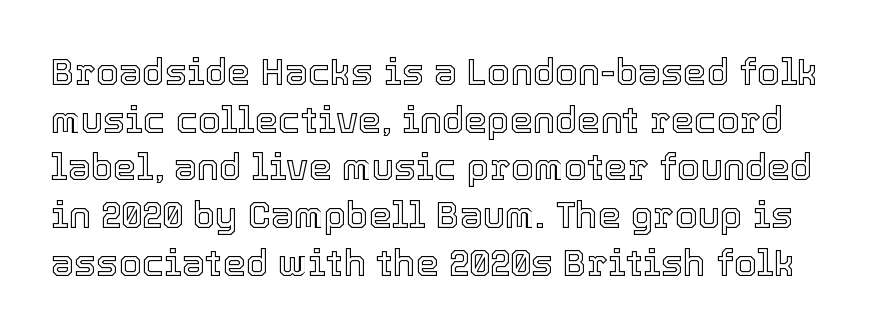
Q: Is the text italic (slanted)? A: No, it is upright.
Q: Is the text underlined? A: No.
Q: Is the spacing between letters normal or unusually wide? A: Normal.
Q: Is the spacing between lines tight, normal or loose? A: Normal.
Q: Width (condensed, normal, or wide)? A: Normal.
Q: x-height? A: Medium.
Q: Monospaced? A: No.
